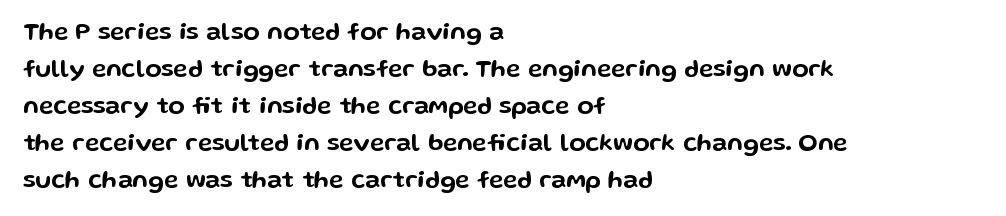
The image shows 24 px text type, upright; set left-aligned, normal line spacing (1.54x), normal letter spacing, not underlined.
